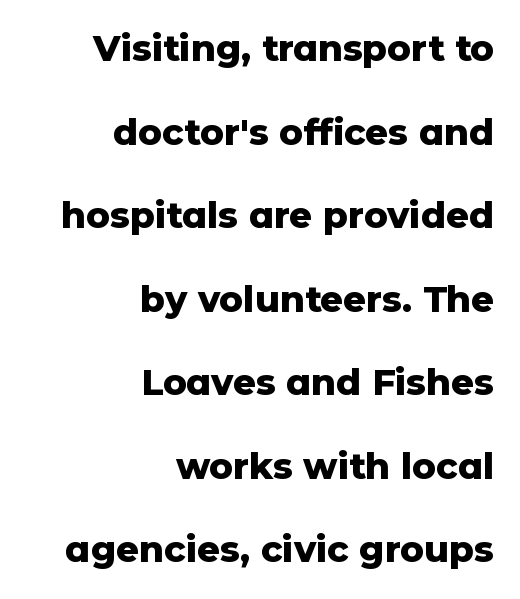
This rendering features lettering with no underline. The typography opts for an upright posture over an oblique one. On the weight axis this lands at bold, roughly 700. Spacing verdict: proportional, widths tailored to each character. Nope, no serifs anywhere on these letters. The paragraph has a hard right edge and a soft left edge.
